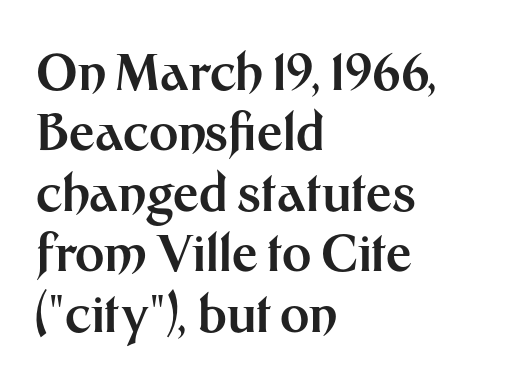
Serif or sans? Sans — the stroke terminals are bare. The gap between lines stays unmarked. A dark, heavy texture on the line: the type is bold. This sample is left-justified, so line endings fall wherever the words run out. Honestly, the letter spacing is just normal — you wouldn't notice it.
